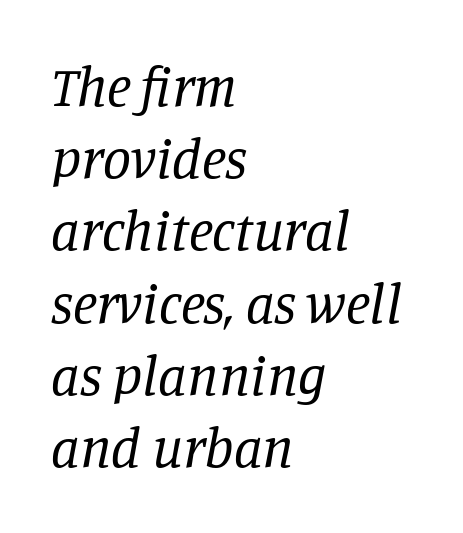
Left-aligned paragraph, ragged on the right. Classification — serif. Characters are canted at an angle relative to the baseline's perpendicular. The face used here is proportionally spaced, like ordinary book or web type.
